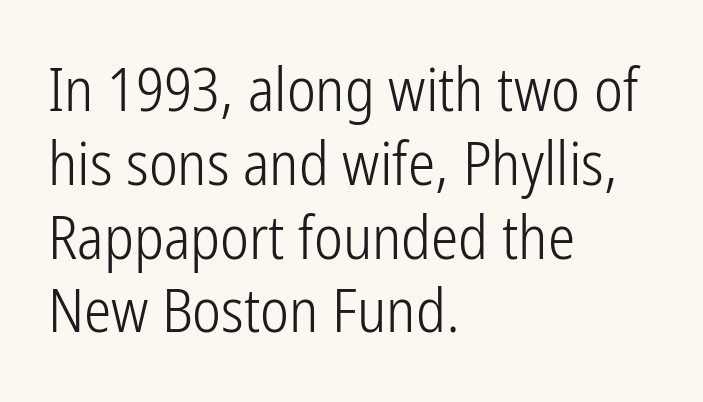
Q: Is the text bold? A: No.
Q: Is the text italic (slanted)? A: No, it is upright.
Q: Is the typeface a serif or a sans-serif typeface? A: Sans-serif.
Q: Is the text underlined? A: No.
Q: How is the paragraph aligned? A: Left-aligned.
Q: Is the spacing between letters normal or unusually wide? A: Normal.
Q: Width (condensed, normal, or wide)? A: Condensed.
Q: Stroke contrast? A: Low.
Q: x-height? A: Medium.
Q: Monospaced? A: No.
